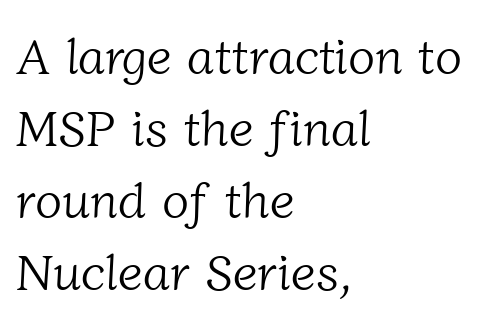
Q: Is the text bold? A: No.
Q: Is the typeface a serif or a sans-serif typeface? A: Serif.
Q: Is the text underlined? A: No.
Q: How is the paragraph aligned? A: Left-aligned.
Q: Is the spacing between letters normal or unusually wide? A: Normal.
Q: Is the spacing between lines tight, normal or loose? A: Normal.
Q: Width (condensed, normal, or wide)? A: Normal.
Q: Stroke contrast? A: Low.
Q: x-height? A: Medium.
Q: Monospaced? A: No.
